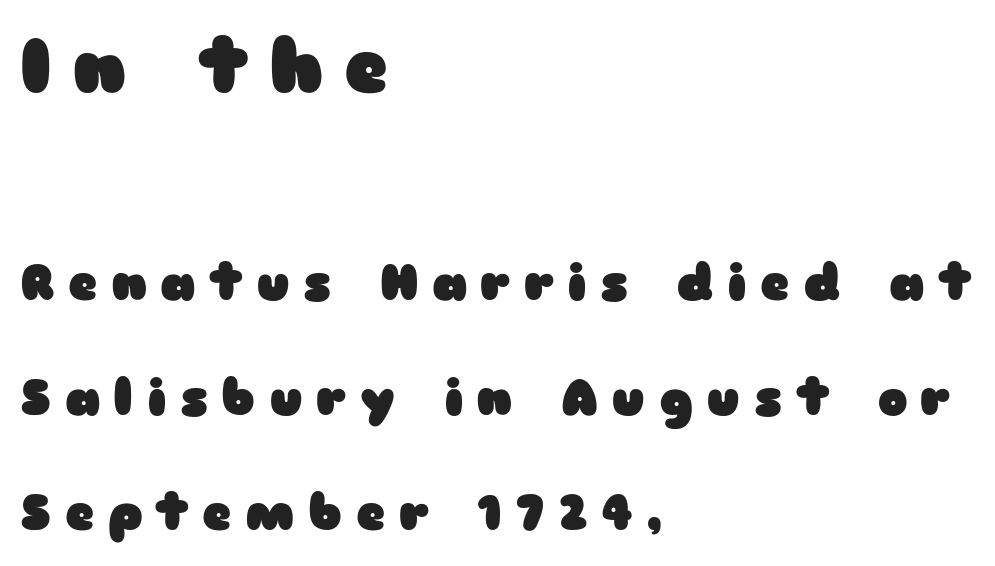
The letters are bold, with thick, heavy strokes. Leading: increased. Style check: upright. Grotesque or geometric, the face here clearly has no serifs.
